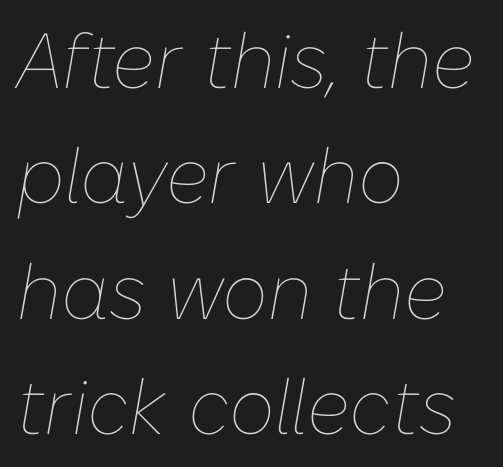
The image shows 78 px thin type, italic (leaning right); set left-aligned, normal line spacing (1.48x), normal letter spacing, not underlined; low stroke contrast and a medium x-height.
